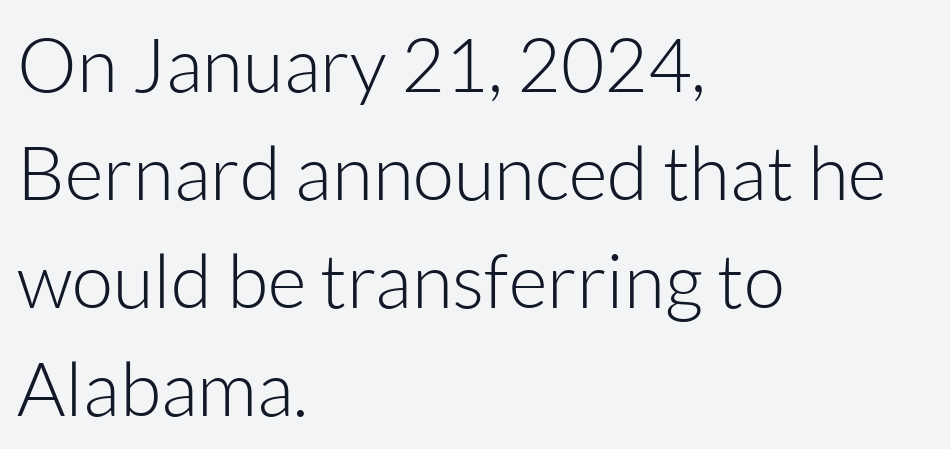
Q: Is the text bold? A: No.
Q: Is the text italic (slanted)? A: No, it is upright.
Q: Is the typeface a serif or a sans-serif typeface? A: Sans-serif.
Q: Is the text underlined? A: No.
Q: How is the paragraph aligned? A: Left-aligned.
Q: Is the spacing between letters normal or unusually wide? A: Normal.
Q: Is the spacing between lines tight, normal or loose? A: Normal.
Q: Width (condensed, normal, or wide)? A: Normal.
Q: Stroke contrast? A: Low.
Q: x-height? A: Medium.
Q: Monospaced? A: No.
